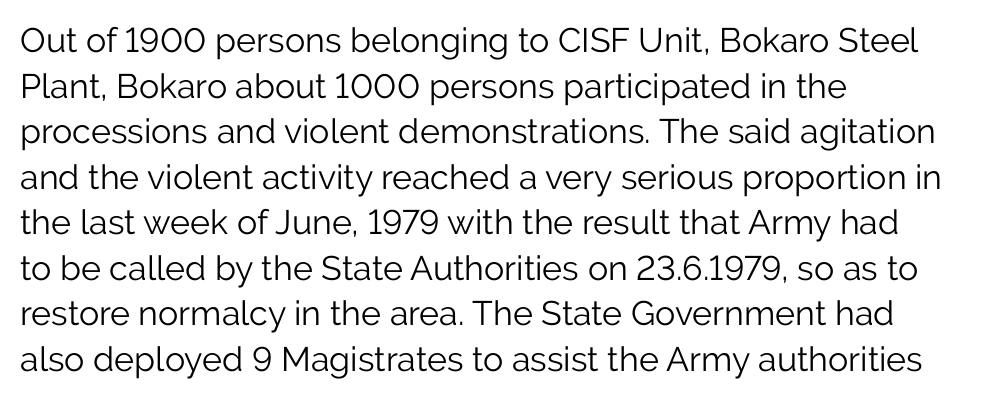
Q: Is the text bold? A: No.
Q: Is the text italic (slanted)? A: No, it is upright.
Q: Is the typeface a serif or a sans-serif typeface? A: Sans-serif.
Q: Is the text underlined? A: No.
Q: How is the paragraph aligned? A: Left-aligned.
Q: Is the spacing between letters normal or unusually wide? A: Normal.
Q: Is the spacing between lines tight, normal or loose? A: Normal.
Q: Width (condensed, normal, or wide)? A: Normal.
Q: Stroke contrast? A: Low.
Q: x-height? A: Medium.
Q: Monospaced? A: No.
